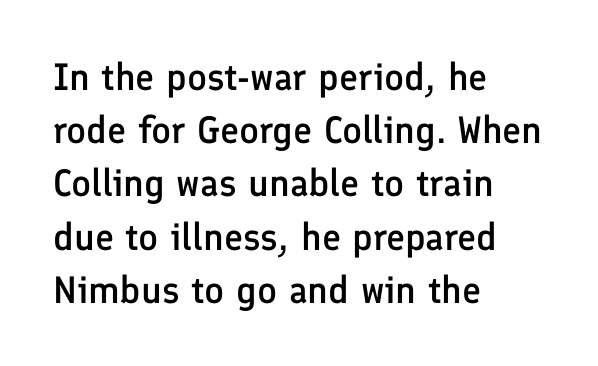
Q: Is the text bold? A: Semi-bold.
Q: Is the text italic (slanted)? A: No, it is upright.
Q: Is the typeface a serif or a sans-serif typeface? A: Sans-serif.
Q: Is the text underlined? A: No.
Q: How is the paragraph aligned? A: Left-aligned.
Q: Is the spacing between letters normal or unusually wide? A: Normal.
Q: Is the spacing between lines tight, normal or loose? A: Normal.
Q: Width (condensed, normal, or wide)? A: Normal.
Q: Stroke contrast? A: Low.
Q: x-height? A: Medium.
Q: Monospaced? A: No.
